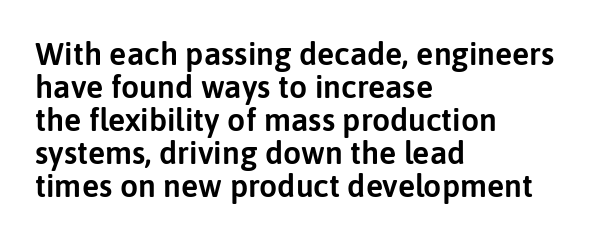
Q: Is the text italic (slanted)? A: No, it is upright.
Q: Is the typeface a serif or a sans-serif typeface? A: Sans-serif.
Q: Is the text underlined? A: No.
Q: How is the paragraph aligned? A: Left-aligned.
Q: Is the spacing between letters normal or unusually wide? A: Normal.
Q: Is the spacing between lines tight, normal or loose? A: Tight.
Q: Width (condensed, normal, or wide)? A: Normal.
Q: Stroke contrast? A: Low.
Q: x-height? A: Medium.
Q: Monospaced? A: No.
